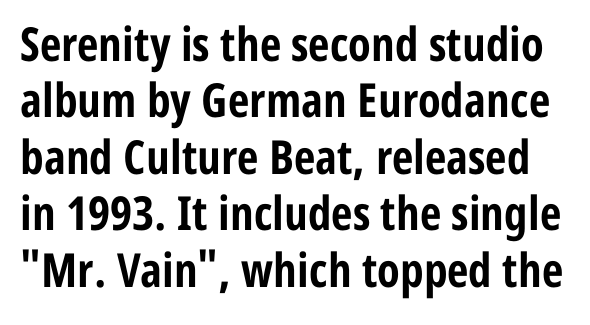
{"serif": "no", "italic": "no", "bold": "yes", "weight": "bold", "width": "condensed", "stroke_contrast": "low", "x_height": "medium", "monospaced": "no", "underline": "no", "line_spacing_ratio": 1.2, "letter_spacing": "normal", "letter_spacing_em": 0.0, "glyph_px": 47}
